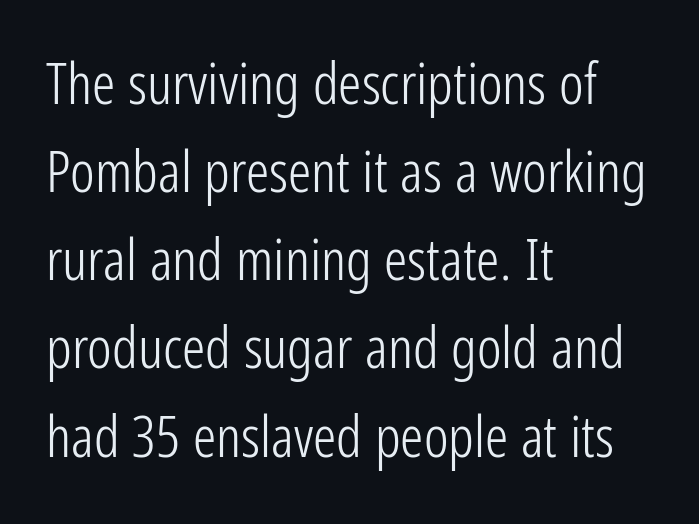
Stroke mass is kept to a normal reading level or below. Anything drawn beneath the words? Only blank space. This rendering uses left alignment, leaving the right contour irregular. In terms of letterspacing, this is plain default setting.
